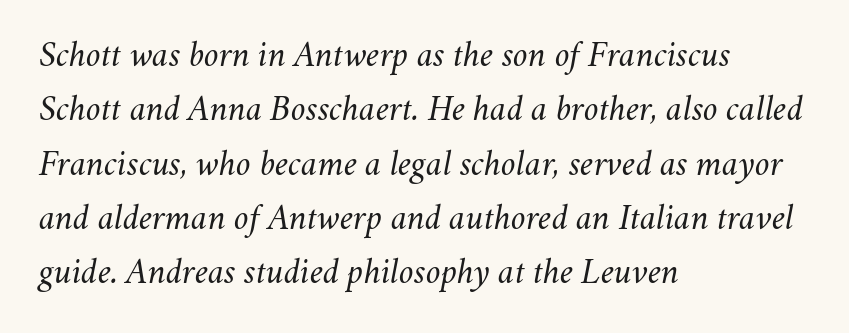
Q: Is the text bold? A: No.
Q: Is the text italic (slanted)? A: Yes, it leans right by about 11 degrees.
Q: Is the text underlined? A: No.
Q: How is the paragraph aligned? A: Left-aligned.
Q: Is the spacing between letters normal or unusually wide? A: Normal.
Q: Is the spacing between lines tight, normal or loose? A: Normal.
Q: Width (condensed, normal, or wide)? A: Normal.
Q: Stroke contrast? A: Medium.
Q: x-height? A: Small.
Q: Monospaced? A: No.
